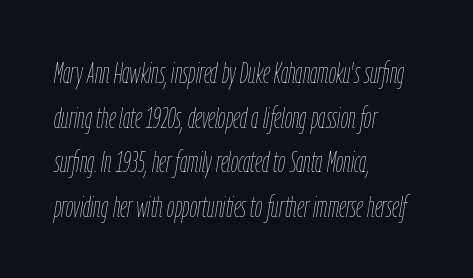
The image shows 29 px thin, condensed type, italic (leaning right); set left-aligned, normal line spacing (1.54x), normal letter spacing, not underlined; low stroke contrast and a medium x-height.
